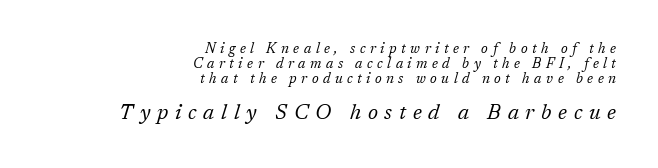
The image shows 21 px text type, italic (leaning right); set right-aligned, tight line spacing (1.06x), unusually wide letter spacing (+0.32 em), not underlined; the second (bottom) block is 1.5x larger.
